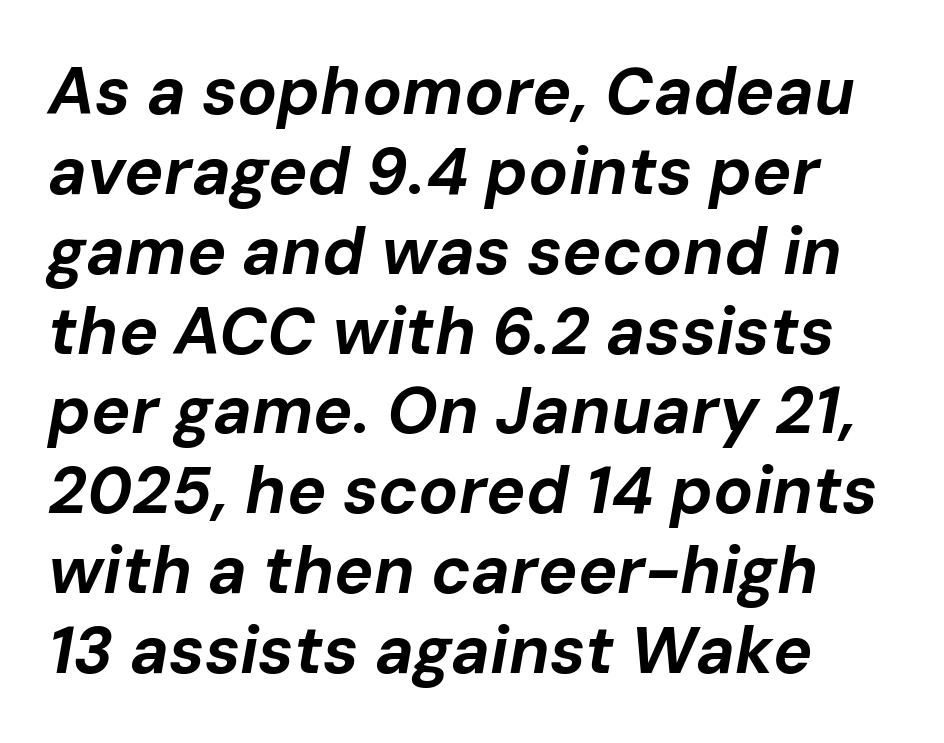
Anything drawn beneath the words? Only blank space. The whole block is typeset with a tilt. A typesetter would call this proportional, since set widths differ per character. Summary of weight: heavy, a full bold. Compared with typical body copy, the letter spacing here is the same.
